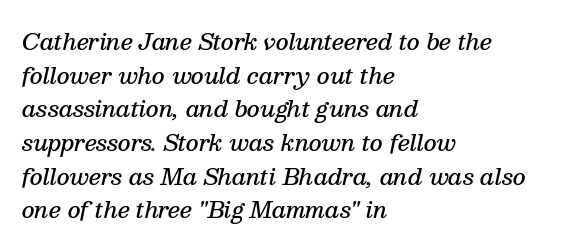
{"italic": "yes", "lean": "right", "slant_degrees": 13, "bold": "semi", "underline": "no", "align": "left", "line_spacing": "normal", "line_spacing_ratio": 1.53, "letter_spacing": "normal", "letter_spacing_em": 0.0, "glyph_px": 22}
